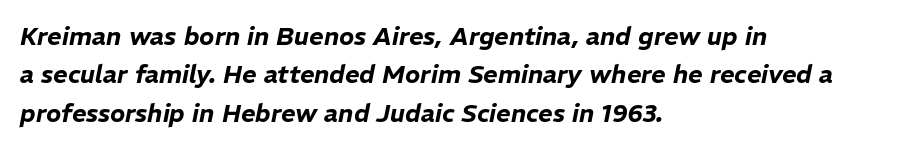
{"italic": "yes", "lean": "right", "slant_degrees": 11, "underline": "no", "align": "left", "line_spacing": "normal", "line_spacing_ratio": 1.54, "letter_spacing": "normal", "letter_spacing_em": 0.0, "glyph_px": 25}
